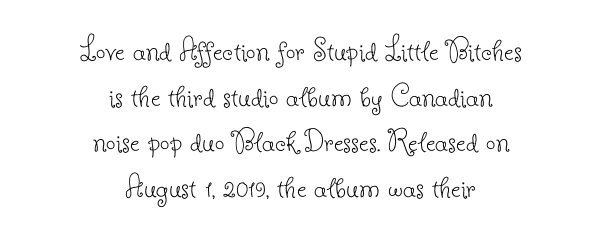
The image shows 34 px thin serif type, upright; set centered, normal line spacing (1.34x), normal letter spacing, not underlined; low stroke contrast and a small x-height.
